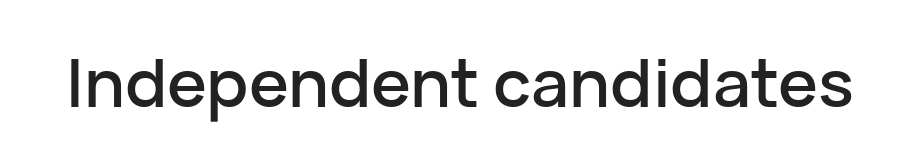
Each letter's strokes conclude bluntly, with no projecting serifs. Note the varied advance widths — an 'i' is clearly narrower than an 'm'. The rendering keeps characters at their native spacing. The space beneath each line is pristine and unruled.
